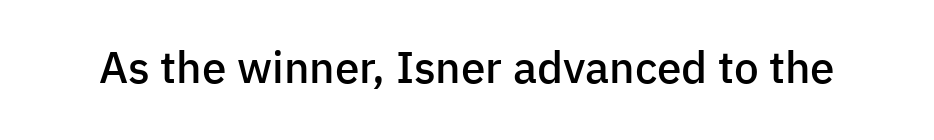
{"serif": "no", "italic": "no", "bold": "semi", "weight": "semibold", "width": "normal", "stroke_contrast": "low", "x_height": "medium", "monospaced": "no", "underline": "no", "letter_spacing": "normal", "letter_spacing_em": 0.0, "glyph_px": 44}
